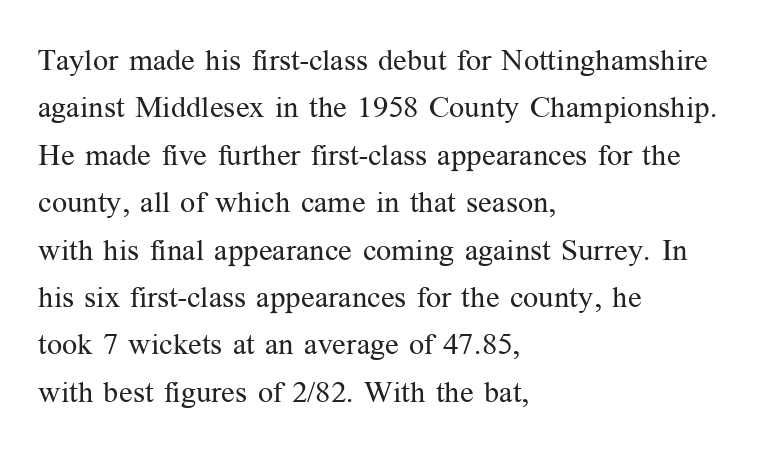
The image shows 30 px regular-weight serif type, upright; set left-aligned, normal line spacing (1.58x), normal letter spacing, not underlined; medium stroke contrast and a medium x-height.
